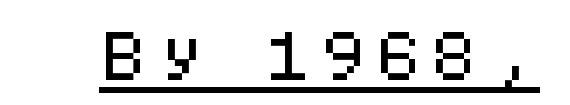
The image shows 55 px sans-serif type, upright, monospaced; set normal letter spacing, underlined; low stroke contrast and a large x-height.
